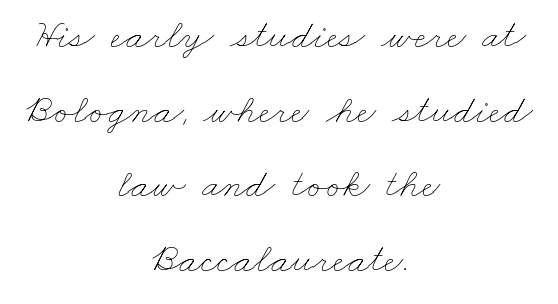
{"bold": "no", "weight": "thin", "width": "wide", "stroke_contrast": "low", "x_height": "small", "monospaced": "no", "underline": "no", "align": "center", "line_spacing_ratio": 1.82, "letter_spacing": "normal", "letter_spacing_em": 0.0, "glyph_px": 41}
